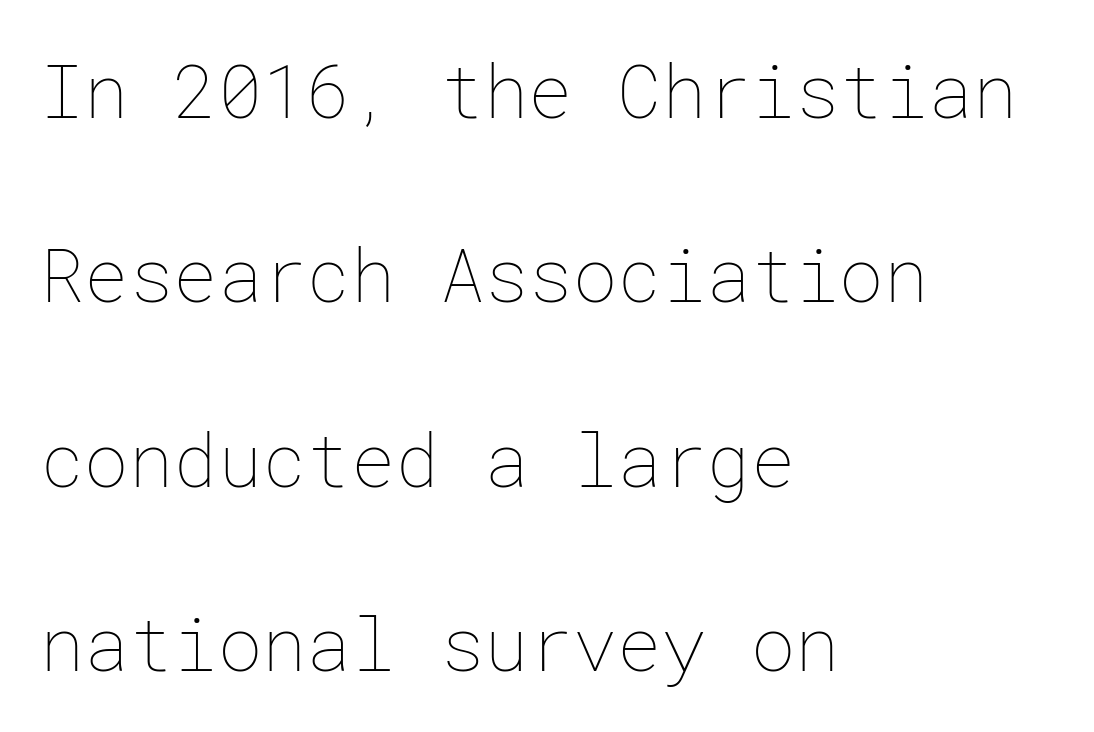
Q: Is the text bold? A: No.
Q: Is the text italic (slanted)? A: No, it is upright.
Q: Is the text underlined? A: No.
Q: How is the paragraph aligned? A: Left-aligned.
Q: Is the spacing between letters normal or unusually wide? A: Normal.
Q: Is the spacing between lines tight, normal or loose? A: Loose.
Q: Width (condensed, normal, or wide)? A: Normal.
Q: Stroke contrast? A: Low.
Q: x-height? A: Medium.
